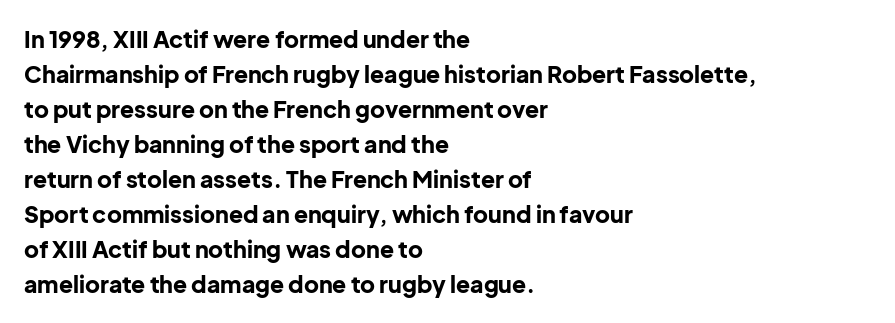
The image shows 23 px bold type, upright; set left-aligned, normal line spacing (1.52x), normal letter spacing, not underlined.
